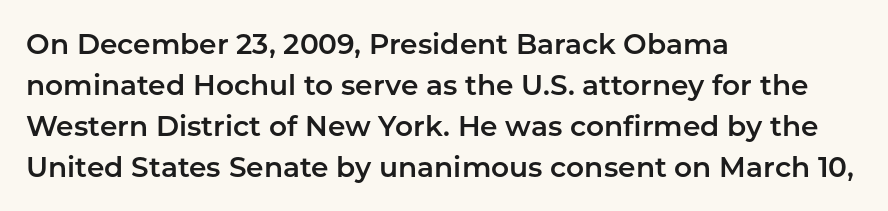
Q: Is the text italic (slanted)? A: No, it is upright.
Q: Is the typeface a serif or a sans-serif typeface? A: Sans-serif.
Q: Is the text underlined? A: No.
Q: How is the paragraph aligned? A: Left-aligned.
Q: Is the spacing between letters normal or unusually wide? A: Normal.
Q: Is the spacing between lines tight, normal or loose? A: Normal.
Q: Width (condensed, normal, or wide)? A: Normal.
Q: Stroke contrast? A: Low.
Q: x-height? A: Medium.
Q: Monospaced? A: No.
